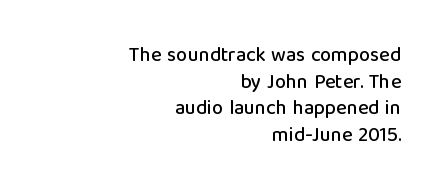
{"italic": "no", "underline": "no", "align": "right", "line_spacing": "normal", "line_spacing_ratio": 1.33, "letter_spacing": "normal", "letter_spacing_em": 0.0, "glyph_px": 20}
